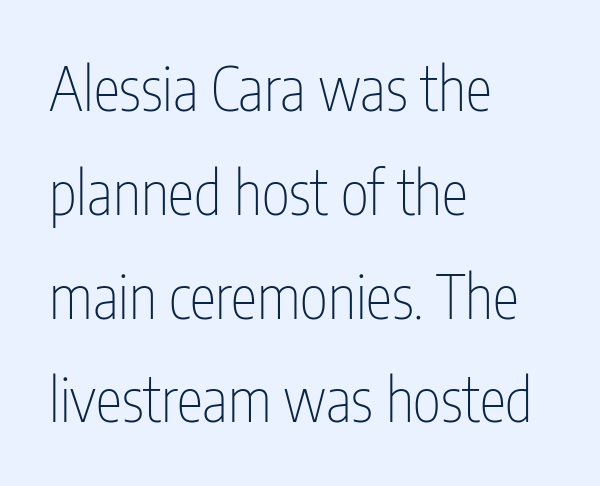
Q: Is the text bold? A: No.
Q: Is the text italic (slanted)? A: No, it is upright.
Q: Is the typeface a serif or a sans-serif typeface? A: Sans-serif.
Q: Is the text underlined? A: No.
Q: How is the paragraph aligned? A: Left-aligned.
Q: Is the spacing between letters normal or unusually wide? A: Normal.
Q: Width (condensed, normal, or wide)? A: Condensed.
Q: Stroke contrast? A: Low.
Q: x-height? A: Medium.
Q: Monospaced? A: No.
